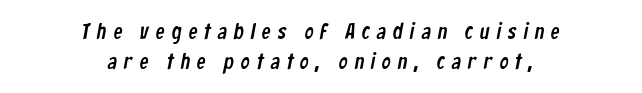
Caption: multi-line text, centered on the measure. The passage shown is not underscored anywhere. The face used here is rendered with a markedly widened letterfit. The designer left line spacing at the default.
